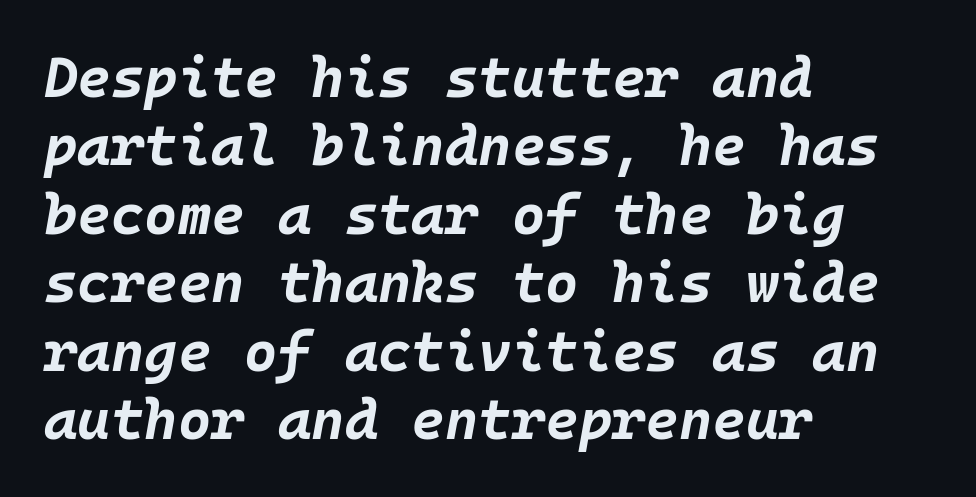
{"italic": "yes", "lean": "right", "slant_degrees": 10, "bold": "yes", "weight": "bold", "width": "normal", "stroke_contrast": "low", "x_height": "large", "monospaced": "yes", "underline": "no", "align": "left", "line_spacing_ratio": 1.2, "letter_spacing": "normal", "letter_spacing_em": 0.0, "glyph_px": 57}
